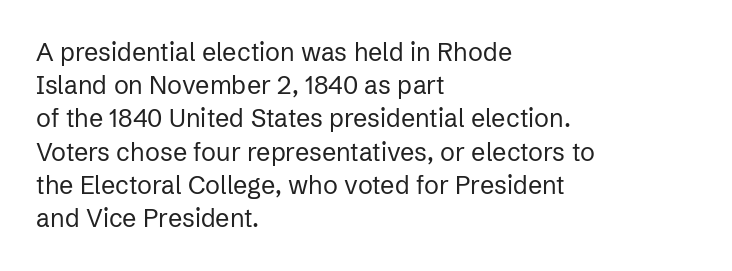
Q: Is the text bold? A: No.
Q: Is the text italic (slanted)? A: No, it is upright.
Q: Is the text underlined? A: No.
Q: How is the paragraph aligned? A: Left-aligned.
Q: Is the spacing between letters normal or unusually wide? A: Normal.
Q: Is the spacing between lines tight, normal or loose? A: Normal.
